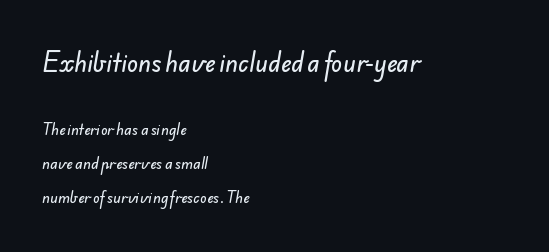
The image shows 23 px text type; set left-aligned, loose line spacing (2.42x), normal letter spacing, not underlined; the first (top) block is 1.64x larger.
